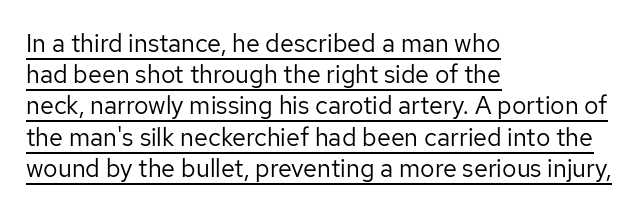
{"italic": "no", "bold": "no", "underline": "yes", "align": "left", "line_spacing": "normal", "line_spacing_ratio": 1.25, "letter_spacing": "normal", "letter_spacing_em": 0.0, "glyph_px": 25}
